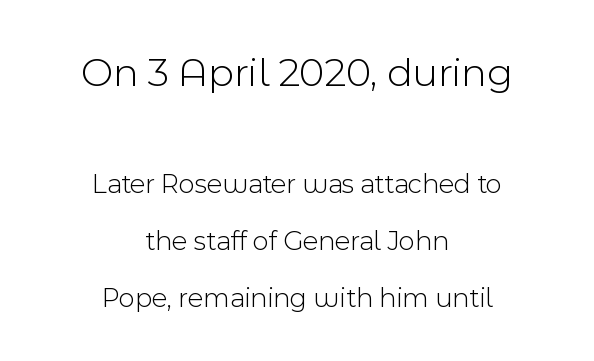
The image shows 42 px light sans-serif type, upright; set centered, loose line spacing (2.05x), normal letter spacing, not underlined; the first (top) block is 1.5x larger; a medium x-height.
